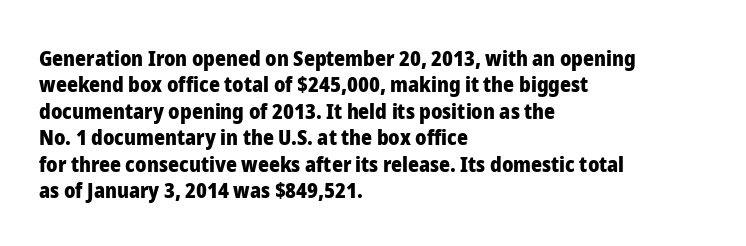
Q: Is the text bold? A: Yes.
Q: Is the text italic (slanted)? A: No, it is upright.
Q: Is the text underlined? A: No.
Q: How is the paragraph aligned? A: Left-aligned.
Q: Is the spacing between letters normal or unusually wide? A: Normal.
Q: Is the spacing between lines tight, normal or loose? A: Normal.
